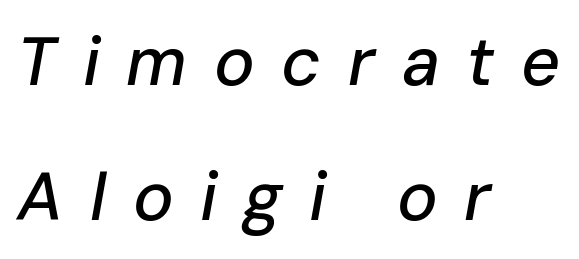
{"italic": "yes", "lean": "right", "slant_degrees": 10, "width": "normal", "stroke_contrast": "low", "x_height": "medium", "monospaced": "no", "underline": "no", "align": "left", "line_spacing": "loose", "line_spacing_ratio": 1.98, "letter_spacing": "wide", "letter_spacing_em": 0.39, "glyph_px": 68}
